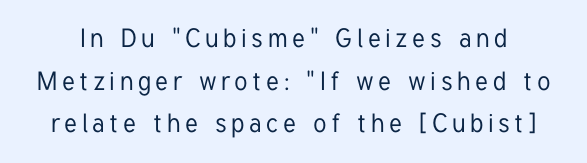
{"italic": "no", "underline": "no", "line_spacing": "normal", "line_spacing_ratio": 1.64, "glyph_px": 26}
